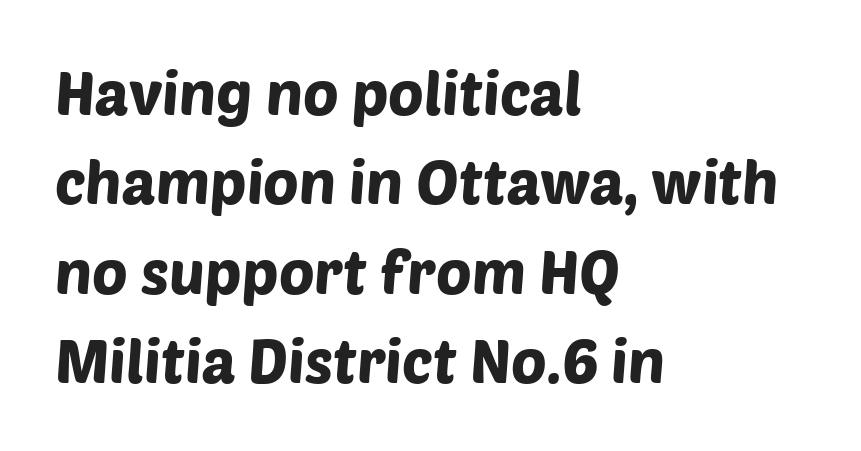
{"serif": "no", "width": "normal", "stroke_contrast": "low", "x_height": "large", "monospaced": "no", "underline": "no", "align": "left", "line_spacing": "normal", "line_spacing_ratio": 1.49, "letter_spacing": "normal", "letter_spacing_em": 0.0, "glyph_px": 60}
